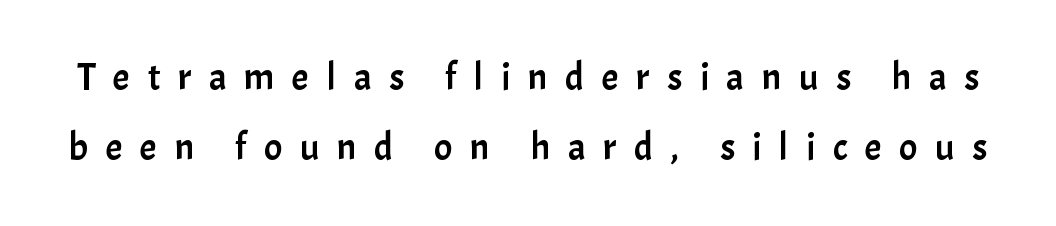
{"serif": "no", "italic": "no", "width": "normal", "stroke_contrast": "low", "x_height": "medium", "monospaced": "no", "underline": "no", "line_spacing_ratio": 1.85, "letter_spacing": "wide", "letter_spacing_em": 0.46, "glyph_px": 38}
